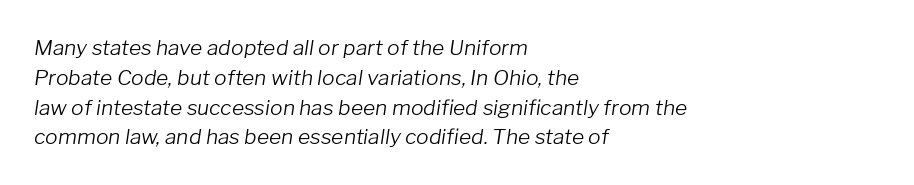
The image shows 21 px text type, italic (leaning right); set left-aligned, normal line spacing (1.42x), normal letter spacing, not underlined.
